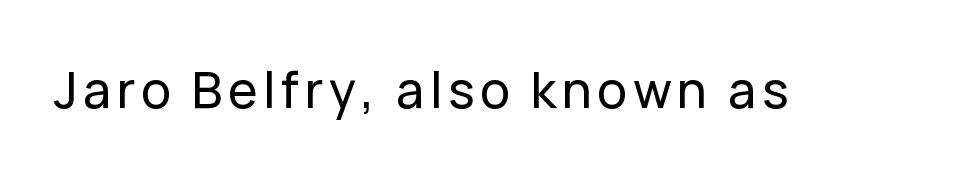
{"serif": "no", "italic": "no", "width": "normal", "stroke_contrast": "low", "x_height": "medium", "monospaced": "no", "underline": "no", "glyph_px": 50}
